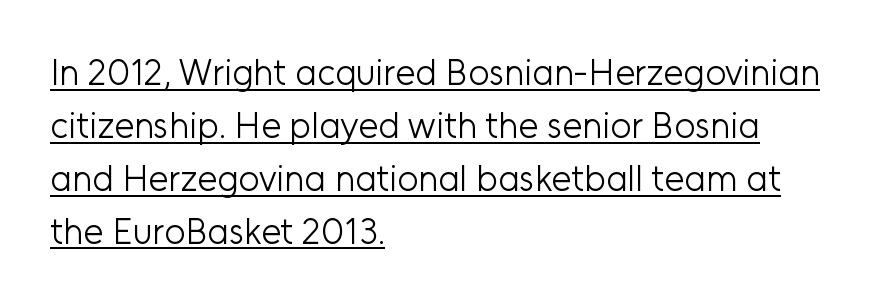
Q: Is the text bold? A: No.
Q: Is the text italic (slanted)? A: No, it is upright.
Q: Is the typeface a serif or a sans-serif typeface? A: Sans-serif.
Q: Is the text underlined? A: Yes.
Q: How is the paragraph aligned? A: Left-aligned.
Q: Is the spacing between letters normal or unusually wide? A: Normal.
Q: Is the spacing between lines tight, normal or loose? A: Normal.
Q: Width (condensed, normal, or wide)? A: Normal.
Q: Stroke contrast? A: Low.
Q: x-height? A: Medium.
Q: Monospaced? A: No.
